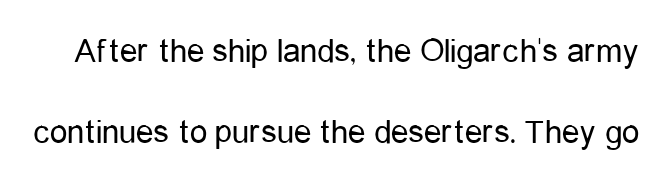
{"serif": "no", "italic": "no", "bold": "no", "weight": "regular", "width": "condensed", "stroke_contrast": "low", "x_height": "medium", "monospaced": "no", "underline": "no", "line_spacing": "loose", "line_spacing_ratio": 2.31, "letter_spacing": "normal", "letter_spacing_em": 0.0, "glyph_px": 35}
